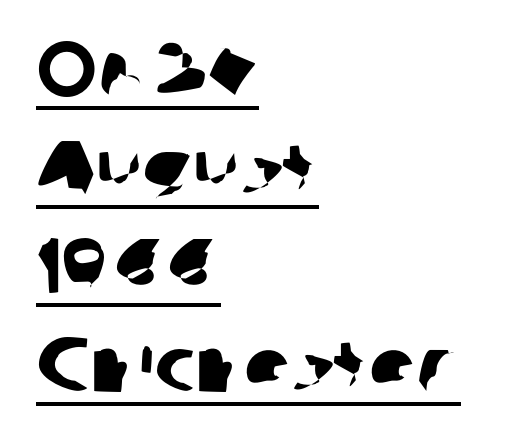
The lines in this sample share a left origin and differ only in where they stop. In terms of letterspacing, this is plain default setting. Regarding leading, the lines here are spaced in the standard way. Is there an underline? Yes — a line sits under the letters.
